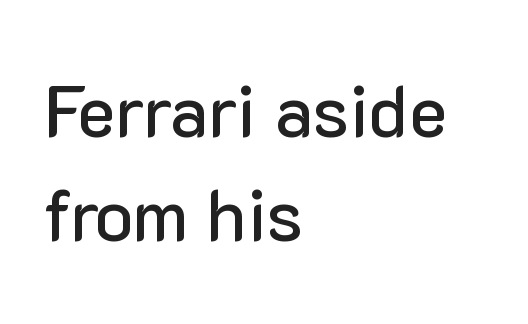
Q: Is the text italic (slanted)? A: No, it is upright.
Q: Is the typeface a serif or a sans-serif typeface? A: Sans-serif.
Q: Is the text underlined? A: No.
Q: How is the paragraph aligned? A: Left-aligned.
Q: Is the spacing between letters normal or unusually wide? A: Normal.
Q: Is the spacing between lines tight, normal or loose? A: Normal.
Q: Width (condensed, normal, or wide)? A: Normal.
Q: Stroke contrast? A: Low.
Q: x-height? A: Medium.
Q: Monospaced? A: No.
